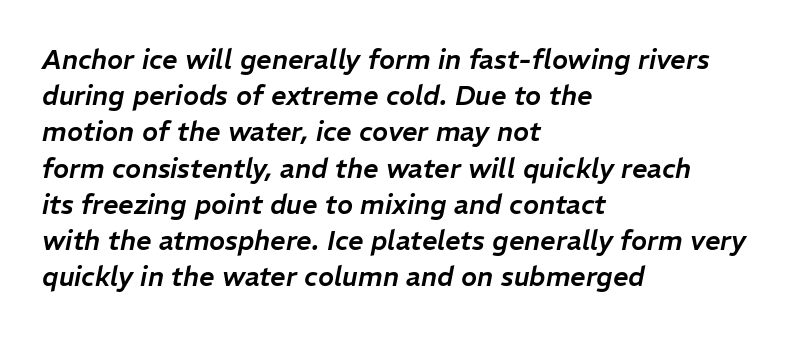
The image shows 27 px text type, italic (leaning right); set left-aligned, normal line spacing (1.34x), normal letter spacing, not underlined.
